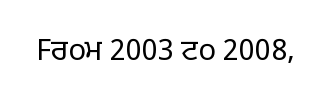
{"serif": "no", "italic": "no", "bold": "no", "weight": "light", "width": "normal", "stroke_contrast": "low", "x_height": "large", "monospaced": "no", "underline": "no", "letter_spacing": "normal", "letter_spacing_em": 0.0, "glyph_px": 29}
